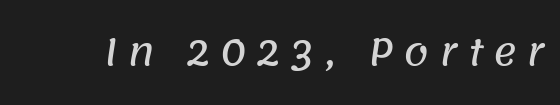
Descenders are the only things crossing below the line. Proportional: the letters do not fall into vertical columns. Each word looks stretched out because of the extra space between its letters. Unlike a traditional serif, this face leaves its strokes unadorned.
